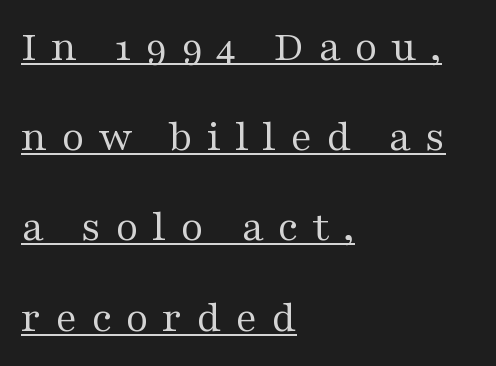
Students, observe: this is what heavily led, spacious text looks like. Yep, those are serifs on the letters. No letter is thick-stroked: the sample isn't bold. Varying glyph widths throughout — classic text-font behaviour.
